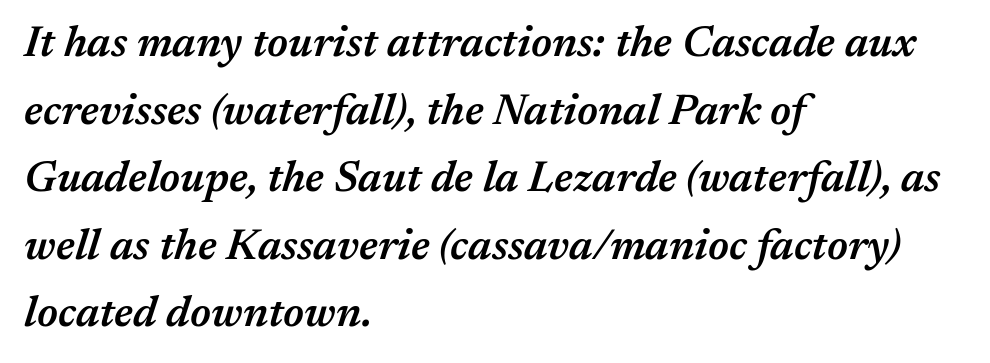
{"italic": "yes", "lean": "right", "slant_degrees": 17, "bold": "semi", "weight": "semibold", "width": "normal", "stroke_contrast": "medium", "x_height": "medium", "monospaced": "no", "underline": "no", "align": "left", "line_spacing": "normal", "line_spacing_ratio": 1.57, "letter_spacing": "normal", "letter_spacing_em": 0.0, "glyph_px": 43}
